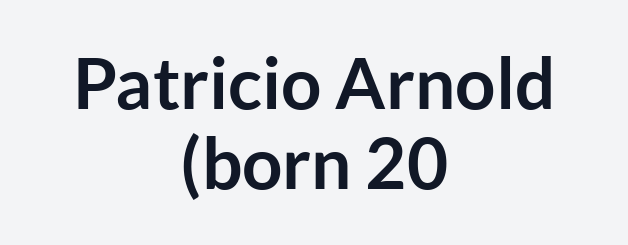
The image shows 71 px semibold sans-serif type, upright; set centered, tight line spacing (1.13x), normal letter spacing, not underlined; low stroke contrast and a medium x-height.
